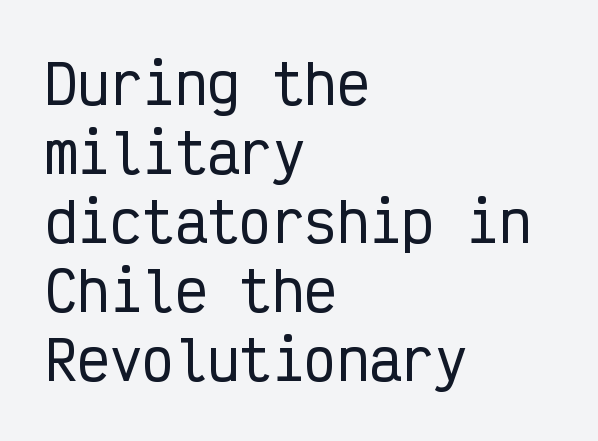
The image shows 54 px condensed sans-serif type, upright, monospaced; set left-aligned, normal line spacing (1.28x), normal letter spacing, not underlined; low stroke contrast and a medium x-height.
